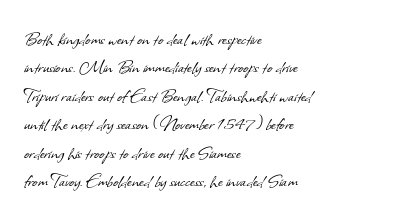
Students, note that the glyphs here touch the page at normal intervals. Leading: standard. The foot of each line stays bare and open. The typesetter chose a ragged-right arrangement here.
